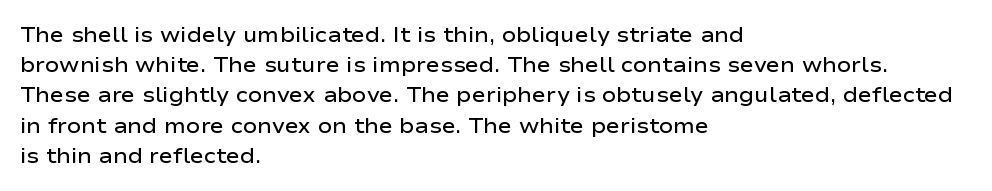
{"italic": "no", "bold": "semi", "underline": "no", "align": "left", "line_spacing": "normal", "line_spacing_ratio": 1.44, "letter_spacing": "normal", "letter_spacing_em": 0.0, "glyph_px": 21}
